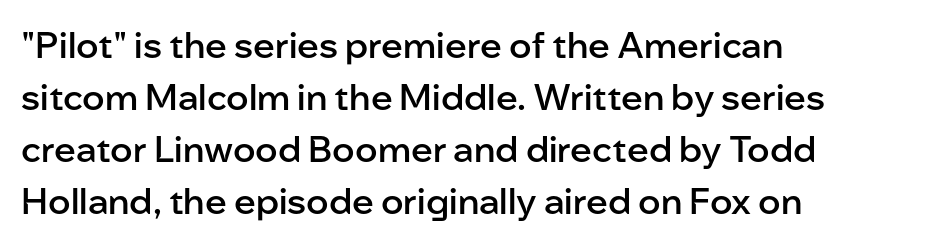
{"serif": "no", "italic": "no", "bold": "semi", "weight": "semibold", "width": "normal", "stroke_contrast": "low", "x_height": "medium", "monospaced": "no", "underline": "no", "align": "left", "line_spacing": "normal", "line_spacing_ratio": 1.44, "letter_spacing": "normal", "letter_spacing_em": 0.0, "glyph_px": 36}
